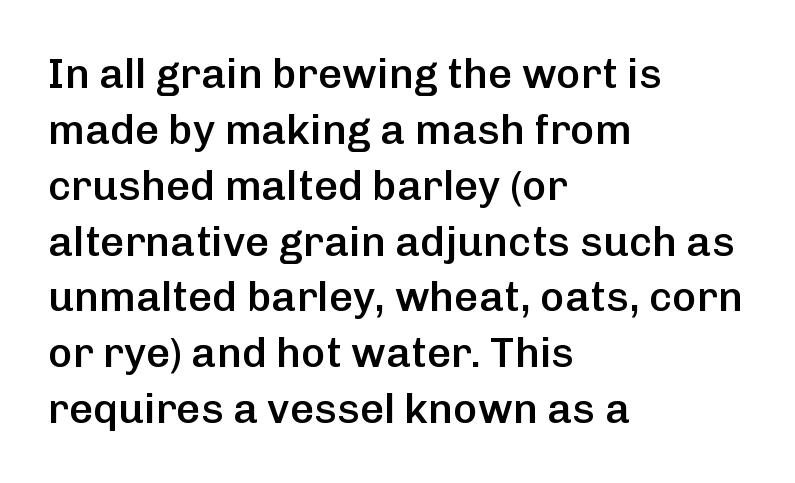
One-word summary of the alignment: left. Do the characters align in a grid? No, the font is proportional. Beneath every word, the page is bare. What's the leading like? Ordinary, nothing unusual. This sample uses plain, unmodified letter spacing. The lettering stays uniformly vertical, giving the passage a roman look.
